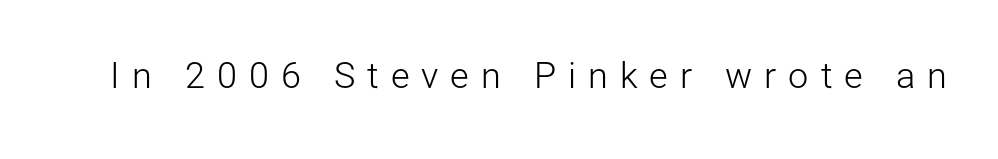
This reads as an unemphasized weight, regular at the heaviest. The specimen omits any rule beneath the text block's lines. How are the letters spaced? Widely, with obvious added tracking. Do the characters align in a grid? No, the font is proportional. The axis of the letterforms is exactly vertical.
